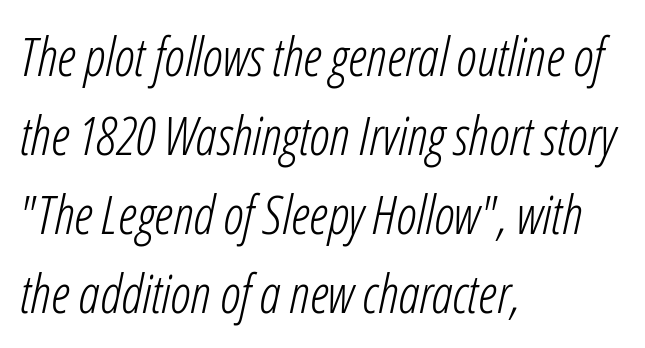
Only glyphs here, with clear space below each row. The leading is moderate, giving the passage an even texture. Here the designer chose a conventional face with non-uniform glyph widths. The passage shown leans; its letterforms are oblique.
